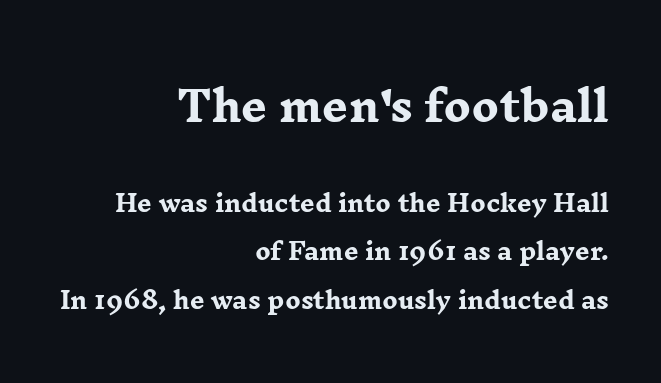
Every letter is thick-stroked: bold, no question. Reading top to bottom, the characters get smaller at the block break. Line spacing here is loose. Standard letterfit; no display-style spreading of the glyphs.
